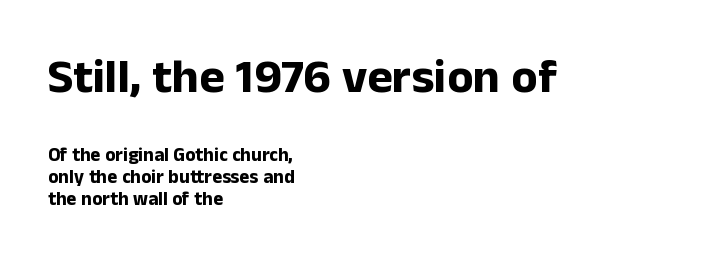
Q: Is the text bold? A: Yes.
Q: Is the text italic (slanted)? A: No, it is upright.
Q: Is the typeface a serif or a sans-serif typeface? A: Sans-serif.
Q: Is the text underlined? A: No.
Q: How is the paragraph aligned? A: Left-aligned.
Q: Is the spacing between letters normal or unusually wide? A: Normal.
Q: Which block of text is set in a larger size, the first (top) or the second (bottom)? A: The first (top) one.
Q: Width (condensed, normal, or wide)? A: Normal.
Q: Stroke contrast? A: Low.
Q: x-height? A: Medium.
Q: Monospaced? A: No.
